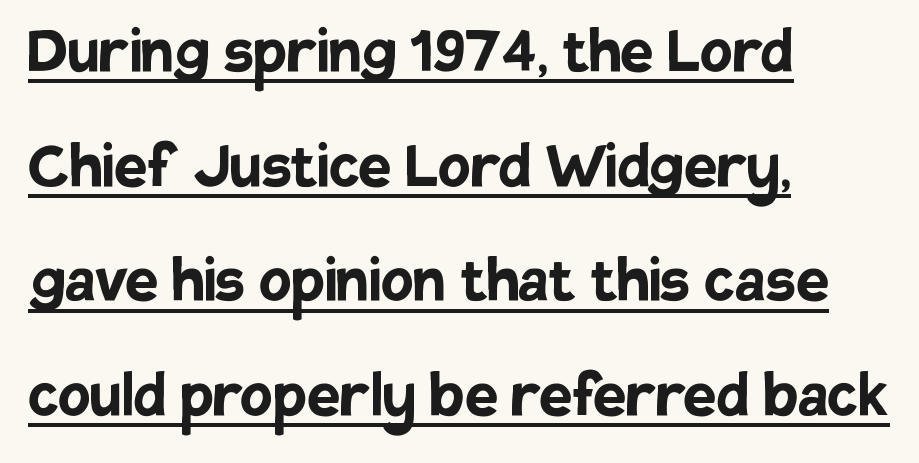
{"serif": "no", "italic": "no", "bold": "yes", "weight": "semibold", "width": "normal", "stroke_contrast": "low", "x_height": "large", "monospaced": "no", "underline": "yes", "align": "left", "line_spacing": "normal", "line_spacing_ratio": 1.55, "letter_spacing": "normal", "letter_spacing_em": 0.0, "glyph_px": 74}
